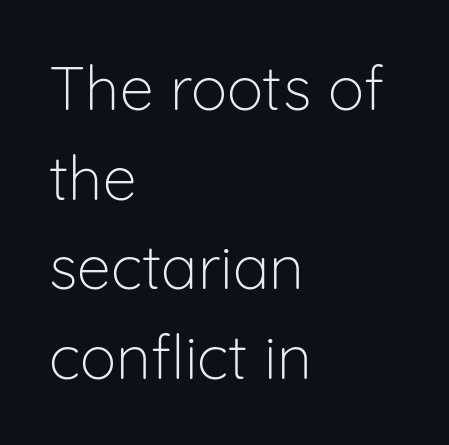
{"serif": "no", "italic": "no", "bold": "no", "weight": "light", "width": "normal", "stroke_contrast": "low", "x_height": "medium", "monospaced": "no", "underline": "no", "align": "left", "line_spacing": "normal", "line_spacing_ratio": 1.47, "letter_spacing": "normal", "letter_spacing_em": 0.0, "glyph_px": 61}
